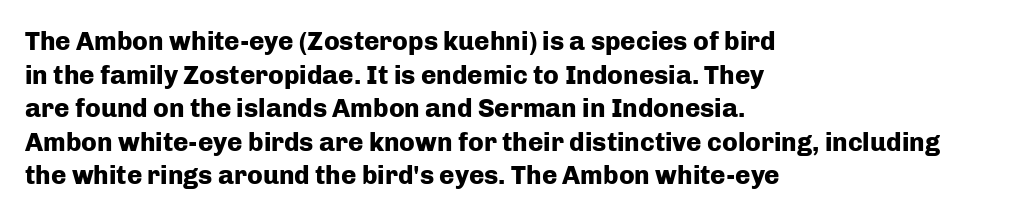
{"italic": "no", "bold": "yes", "underline": "no", "align": "left", "line_spacing": "normal", "line_spacing_ratio": 1.29, "letter_spacing": "normal", "letter_spacing_em": 0.0, "glyph_px": 26}
